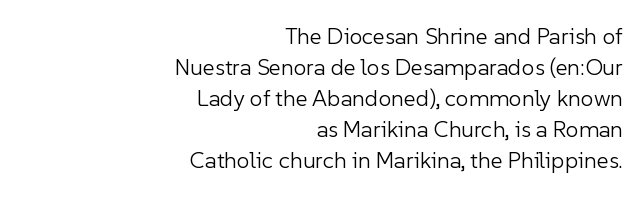
Q: Is the text bold? A: No.
Q: Is the text italic (slanted)? A: No, it is upright.
Q: Is the text underlined? A: No.
Q: How is the paragraph aligned? A: Right-aligned.
Q: Is the spacing between letters normal or unusually wide? A: Normal.
Q: Is the spacing between lines tight, normal or loose? A: Normal.
